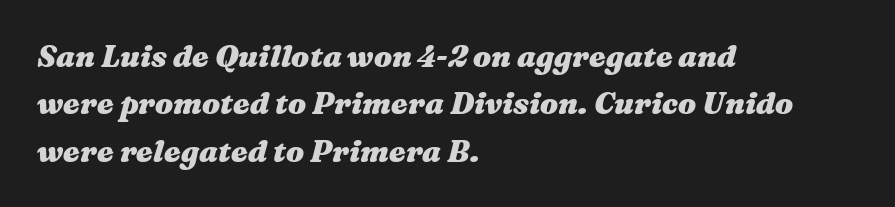
The rendering uses natural spacing where letterforms have individual widths. This sample uses an oblique cut, with every glyph tilted off the vertical. Every letter is thick-stroked: bold, no question. The vertical gap from one line to the next is medium. The compositor pushed each line to the left boundary.
